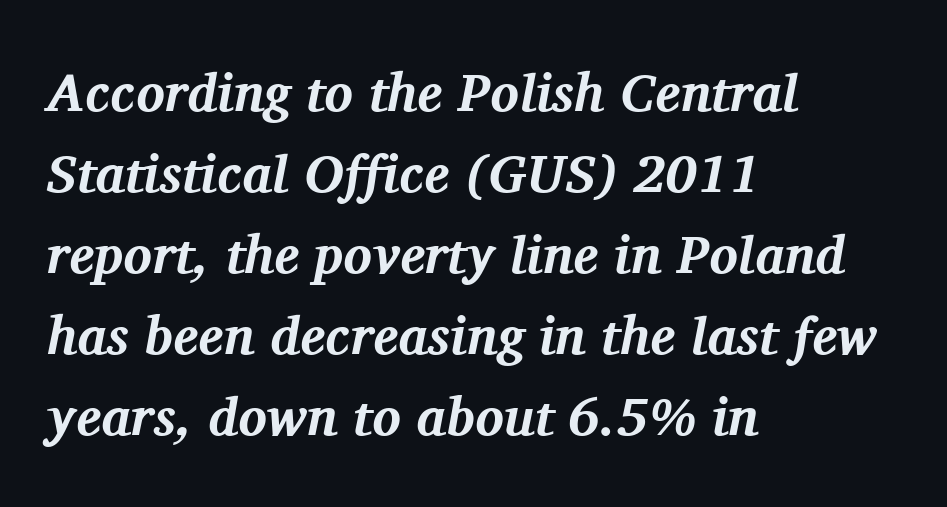
The image shows 53 px bold serif type, italic (leaning right); set left-aligned, normal line spacing (1.53x), normal letter spacing, not underlined; medium stroke contrast and a medium x-height.
